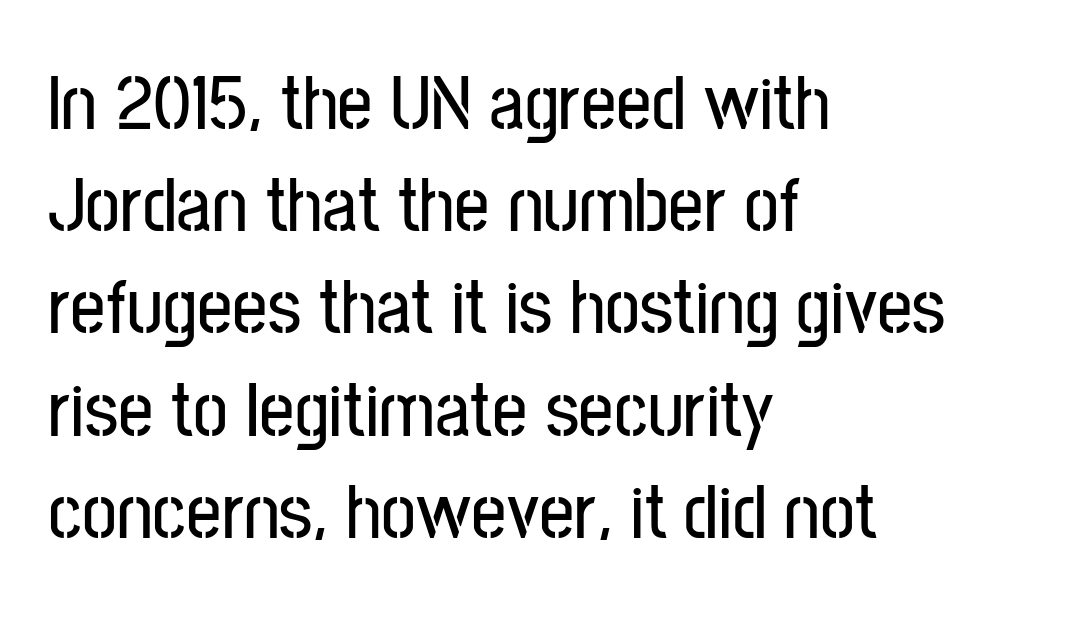
{"serif": "no", "italic": "no", "width": "condensed", "stroke_contrast": "low", "x_height": "medium", "monospaced": "no", "underline": "no", "align": "left", "line_spacing": "normal", "line_spacing_ratio": 1.31, "letter_spacing": "normal", "letter_spacing_em": 0.0, "glyph_px": 78}
